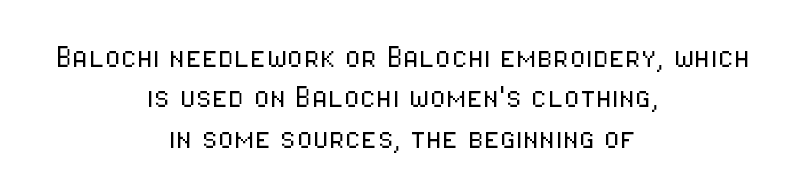
The image shows 37 px light, condensed sans-serif type, upright; set centered, tight line spacing (1.09x), normal letter spacing, not underlined; low stroke contrast and a medium x-height.
